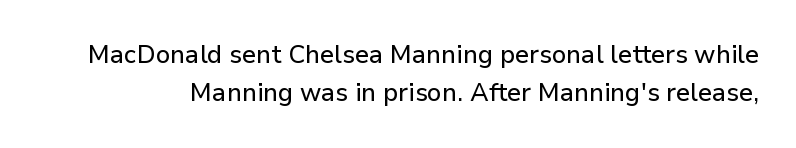
Q: Is the text italic (slanted)? A: No, it is upright.
Q: Is the text underlined? A: No.
Q: Is the spacing between letters normal or unusually wide? A: Normal.
Q: Is the spacing between lines tight, normal or loose? A: Normal.
